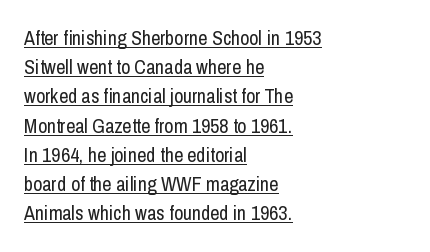
Q: Is the text bold? A: No.
Q: Is the text italic (slanted)? A: No, it is upright.
Q: Is the text underlined? A: Yes.
Q: How is the paragraph aligned? A: Left-aligned.
Q: Is the spacing between letters normal or unusually wide? A: Normal.
Q: Is the spacing between lines tight, normal or loose? A: Normal.
